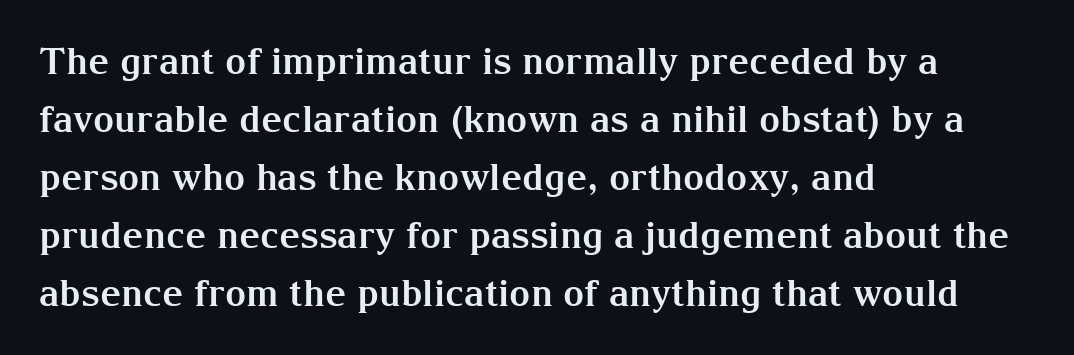
The image shows 37 px bold serif type, upright; set left-aligned, normal line spacing (1.57x), normal letter spacing, not underlined; medium stroke contrast and a medium x-height.
